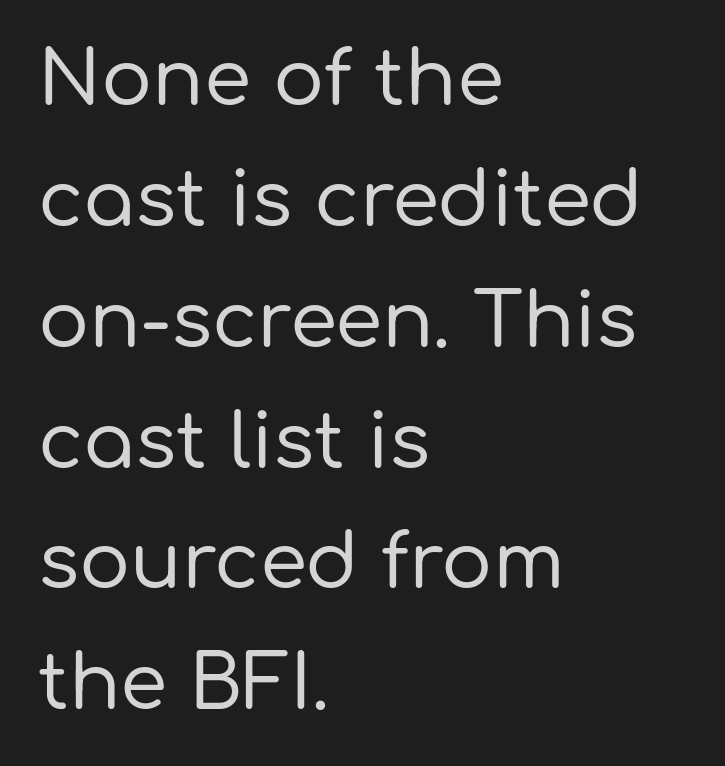
{"serif": "no", "italic": "no", "width": "normal", "stroke_contrast": "low", "x_height": "medium", "monospaced": "no", "underline": "no", "align": "left", "line_spacing": "normal", "line_spacing_ratio": 1.59, "letter_spacing": "normal", "letter_spacing_em": 0.0, "glyph_px": 76}
